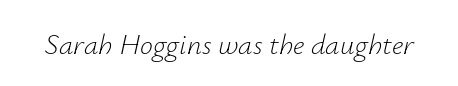
Q: Is the text bold? A: No.
Q: Is the text italic (slanted)? A: Yes, it leans right by about 12 degrees.
Q: Is the text underlined? A: No.
Q: Is the spacing between letters normal or unusually wide? A: Normal.
Q: Width (condensed, normal, or wide)? A: Normal.
Q: Stroke contrast? A: Low.
Q: x-height? A: Small.
Q: Monospaced? A: No.
